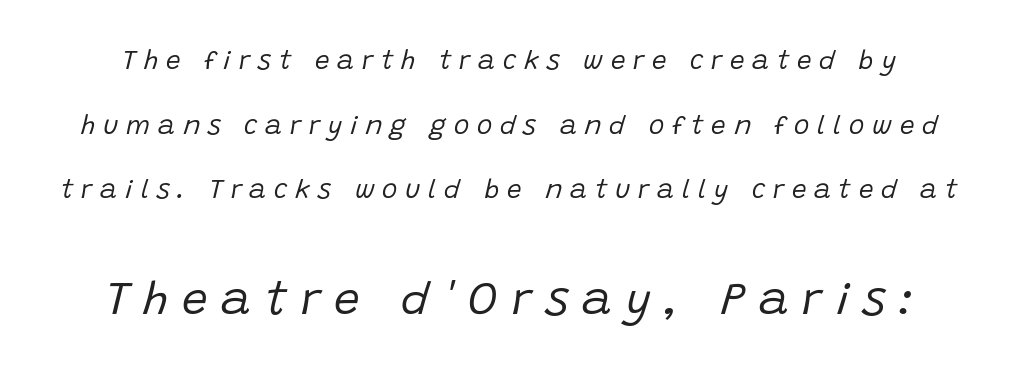
Q: Is the text bold? A: No.
Q: Is the text italic (slanted)? A: Yes, it leans right by about 15 degrees.
Q: Is the text underlined? A: No.
Q: Is the spacing between letters normal or unusually wide? A: Unusually wide.
Q: Is the spacing between lines tight, normal or loose? A: Loose.
Q: Which block of text is set in a larger size, the first (top) or the second (bottom)? A: The second (bottom) one.
Q: Width (condensed, normal, or wide)? A: Normal.
Q: Stroke contrast? A: Low.
Q: x-height? A: Large.
Q: Monospaced? A: No.
